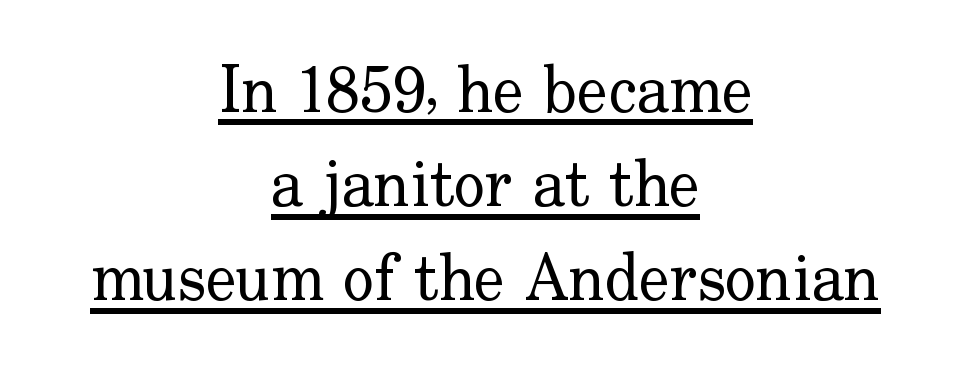
The image shows 65 px regular-weight serif type, upright; set centered, normal line spacing (1.45x), normal letter spacing, underlined; low stroke contrast and a small x-height.
